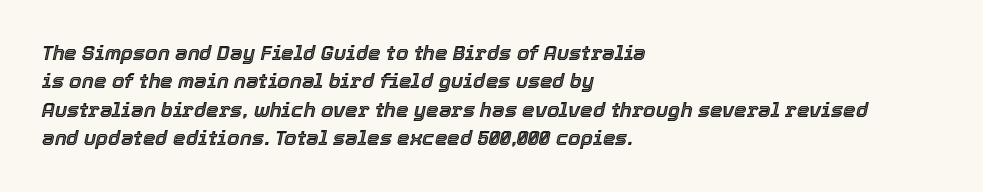
{"italic": "yes", "lean": "right", "slant_degrees": 12, "underline": "no", "align": "left", "line_spacing": "normal", "line_spacing_ratio": 1.42, "letter_spacing": "normal", "letter_spacing_em": 0.0, "glyph_px": 20}
